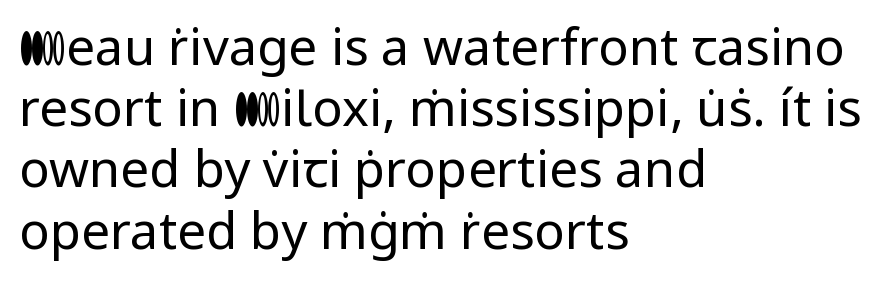
The image shows 51 px regular-weight sans-serif type, upright; set left-aligned, line spacing 1.2x, normal letter spacing, not underlined; low stroke contrast and a medium x-height.
